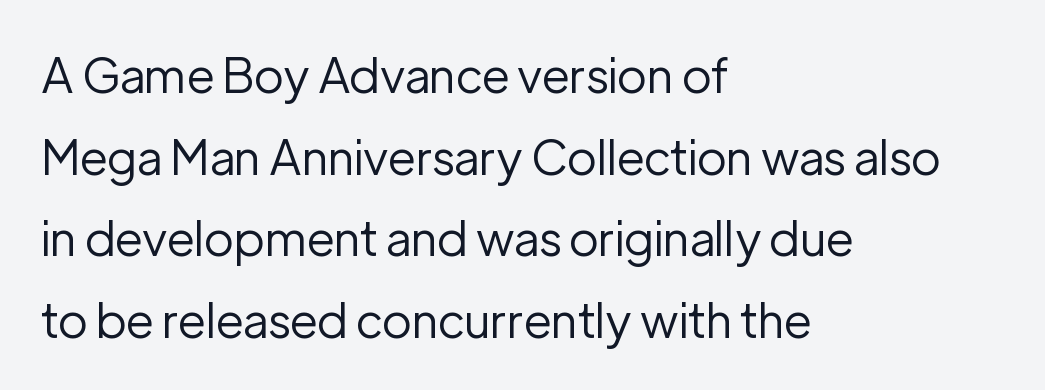
The image shows 48 px regular-weight sans-serif type, upright; set left-aligned, normal line spacing (1.7x), normal letter spacing, not underlined; low stroke contrast and a medium x-height.
